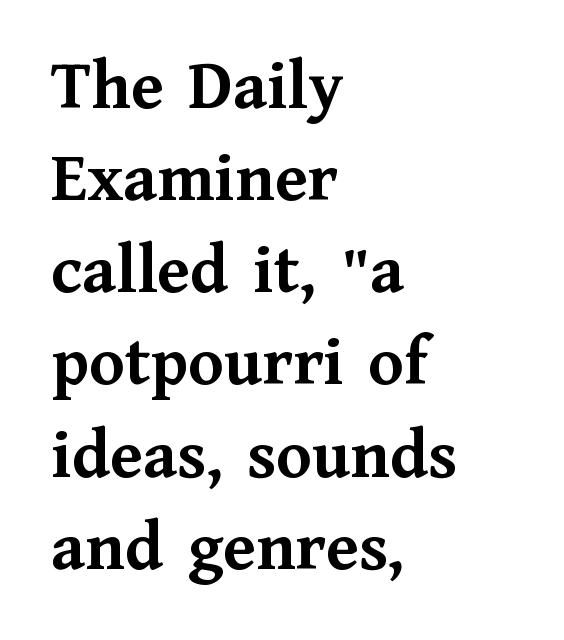
The gap between lines stays unmarked. How would I describe the line gaps? Plain and ordinary. Do the characters align in a grid? No, the font is proportional. Notice how the passage keeps a crisp vertical edge on the left only. Ascenders rise straight up at ninety degrees.
